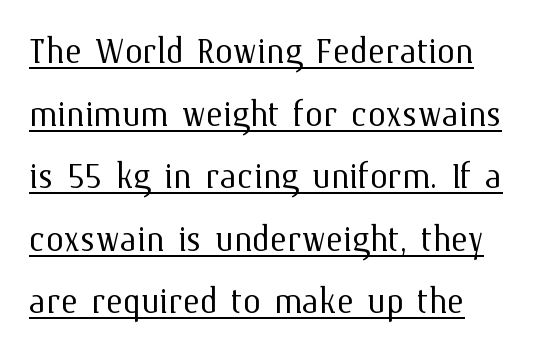
The image shows 45 px light type, upright; set left-aligned, normal line spacing (1.39x), normal letter spacing, underlined; medium stroke contrast and a medium x-height.
